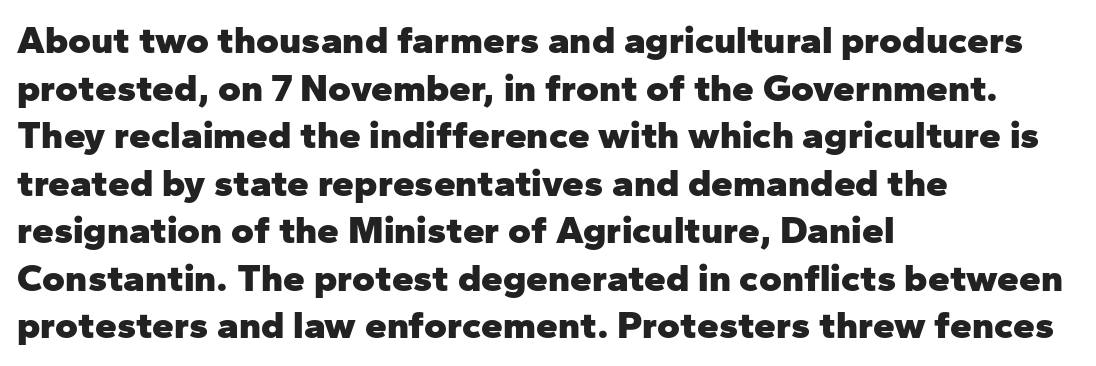
Style check: upright. Tracking value appears to be zero — textbook default spacing. The face used here has the dense, thick strokes of a bold. The gap between lines stays unmarked. The passage shown is typed in a proportional face where columns would drift. Typographically, this falls in the sans-serif category.
